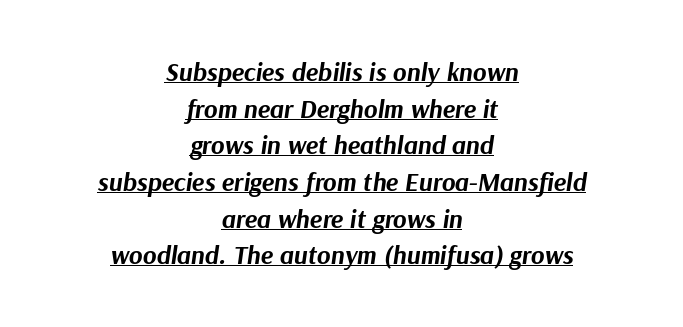
{"italic": "yes", "lean": "right", "slant_degrees": 9, "bold": "yes", "underline": "yes", "align": "center", "line_spacing": "normal", "line_spacing_ratio": 1.41, "letter_spacing": "normal", "letter_spacing_em": 0.0, "glyph_px": 26}
